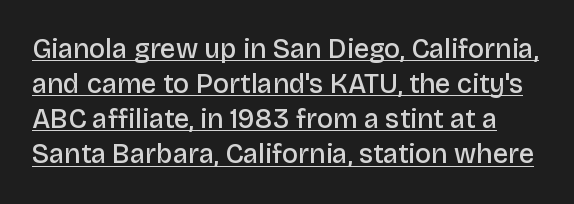
What's the leading like? Ordinary, nothing unusual. Tall strokes in this sample are plumb rather than angled. The words here are underlined. What stands out about the letter spacing? Nothing — it is the standard amount.
